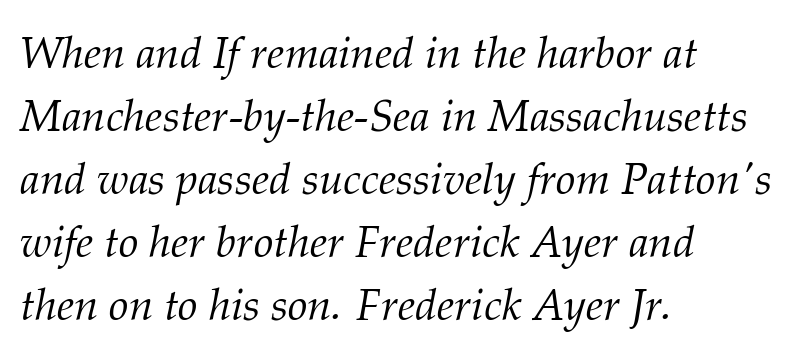
Q: Is the text bold? A: No.
Q: Is the text italic (slanted)? A: Yes, it leans right by about 12 degrees.
Q: Is the typeface a serif or a sans-serif typeface? A: Serif.
Q: Is the text underlined? A: No.
Q: How is the paragraph aligned? A: Left-aligned.
Q: Is the spacing between letters normal or unusually wide? A: Normal.
Q: Is the spacing between lines tight, normal or loose? A: Normal.
Q: Width (condensed, normal, or wide)? A: Normal.
Q: Stroke contrast? A: Medium.
Q: x-height? A: Medium.
Q: Monospaced? A: No.
